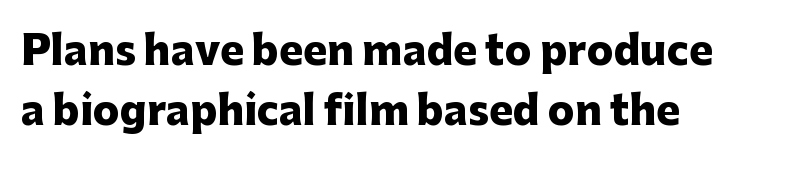
The characters display no serif detailing; their extremities are plain. Descenders hang freely into open space. Visually the block forms a straight wall on the left and a jagged coastline on the right. These lines carry a lot of weight — the face is fully bold. It's the straight-up-and-down kind of type. Nothing unusual about the tracking: characters are spaced as the font intends.
